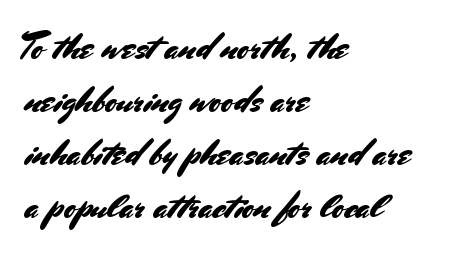
{"serif": "no", "width": "normal", "stroke_contrast": "medium", "x_height": "small", "monospaced": "no", "underline": "no", "align": "left", "line_spacing": "normal", "line_spacing_ratio": 1.47, "letter_spacing": "normal", "letter_spacing_em": 0.0, "glyph_px": 36}
